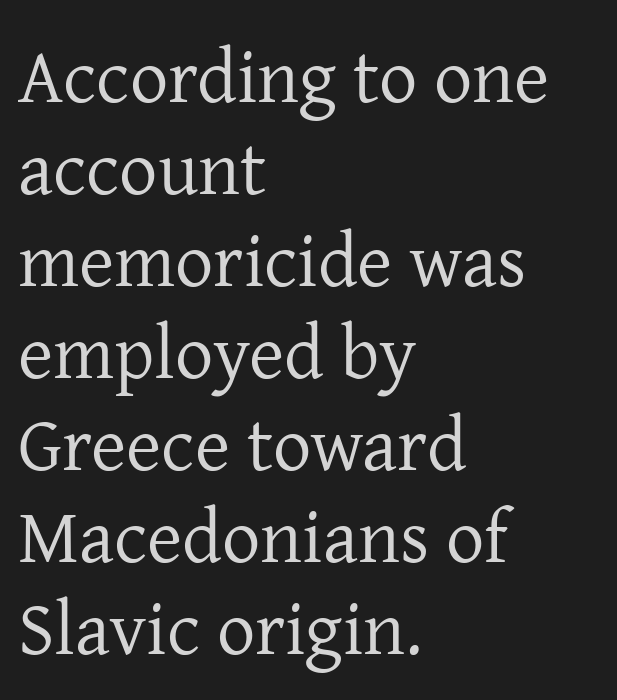
{"serif": "yes", "italic": "no", "bold": "no", "weight": "regular", "width": "normal", "stroke_contrast": "low", "x_height": "medium", "monospaced": "no", "underline": "no", "align": "left", "line_spacing_ratio": 1.21, "letter_spacing": "normal", "letter_spacing_em": 0.0, "glyph_px": 76}
